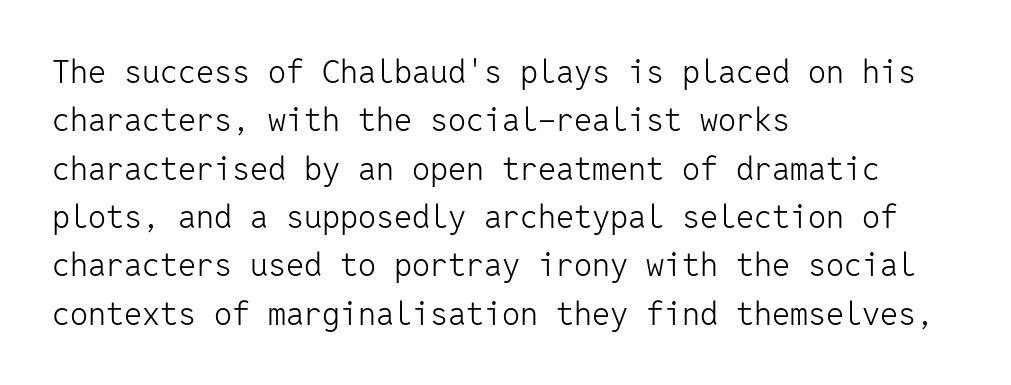
The image shows 32 px light sans-serif type, upright, monospaced; set left-aligned, normal line spacing (1.51x), normal letter spacing, not underlined; low stroke contrast and a medium x-height.
